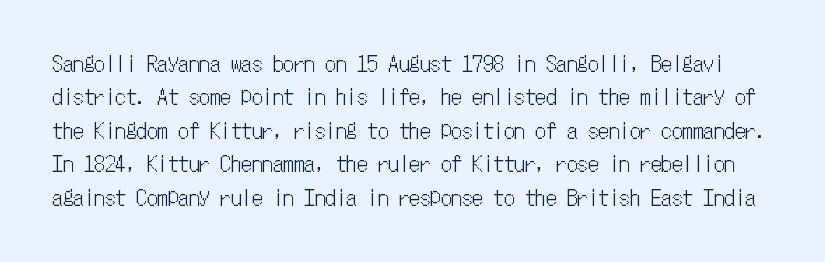
The image shows 21 px text type, upright; set normal line spacing (1.59x), normal letter spacing, not underlined.
